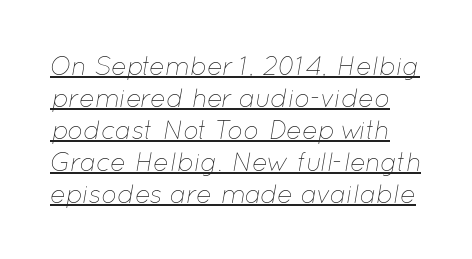
The image shows 26 px text type, italic (leaning right); set line spacing 1.23x, normal letter spacing, underlined.
